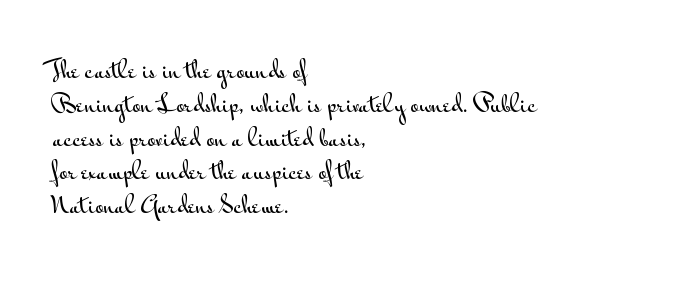
{"underline": "no", "align": "left", "line_spacing": "normal", "line_spacing_ratio": 1.47, "letter_spacing": "normal", "letter_spacing_em": 0.0, "glyph_px": 23}
